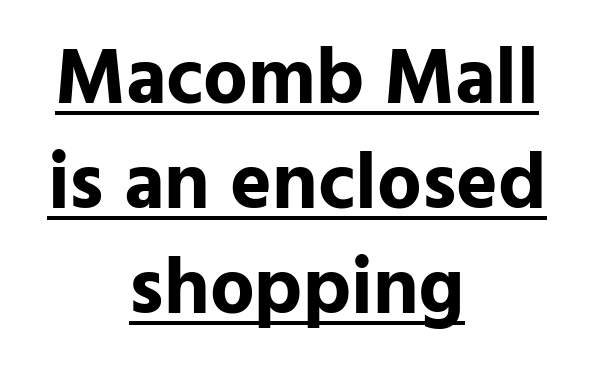
The image shows 79 px bold sans-serif type, upright; set centered, normal line spacing (1.33x), normal letter spacing, underlined; low stroke contrast and a medium x-height.
